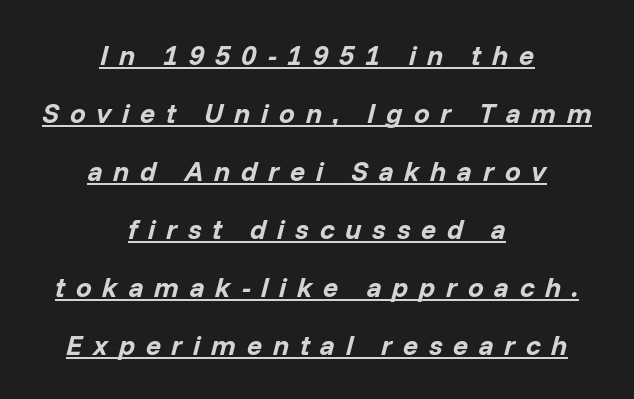
The image shows 28 px bold type, italic (leaning right); set centered, loose line spacing (2.07x), unusually wide letter spacing (+0.38 em), underlined; low stroke contrast and a medium x-height.
